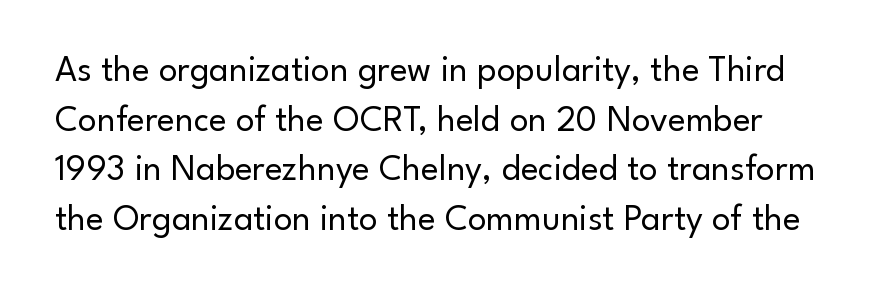
Quick note: interline space is typical. Spacing verdict: proportional, widths tailored to each character. Type without underlining. Is the type heavy? It reads as light-to-regular instead. Serifs: no, the terminals of the letterforms are clean.
